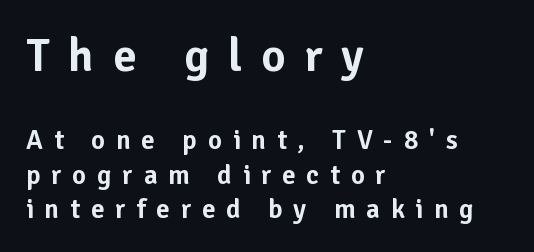
{"serif": "no", "italic": "no", "width": "normal", "stroke_contrast": "low", "x_height": "medium", "monospaced": "no", "underline": "no", "align": "left", "line_spacing": "normal", "line_spacing_ratio": 1.27, "letter_spacing": "wide", "letter_spacing_em": 0.4, "larger_block": "first", "size_ratio": 1.74, "glyph_px": 47}
